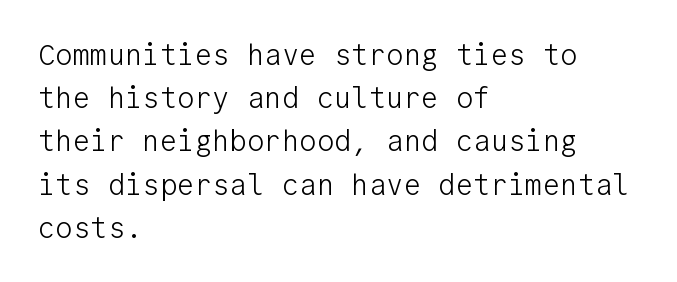
Q: Is the text bold? A: No.
Q: Is the text italic (slanted)? A: No, it is upright.
Q: Is the typeface a serif or a sans-serif typeface? A: Sans-serif.
Q: Is the text underlined? A: No.
Q: How is the paragraph aligned? A: Left-aligned.
Q: Is the spacing between letters normal or unusually wide? A: Normal.
Q: Is the spacing between lines tight, normal or loose? A: Normal.
Q: Width (condensed, normal, or wide)? A: Normal.
Q: Stroke contrast? A: Low.
Q: x-height? A: Medium.
Q: Monospaced? A: Yes.
